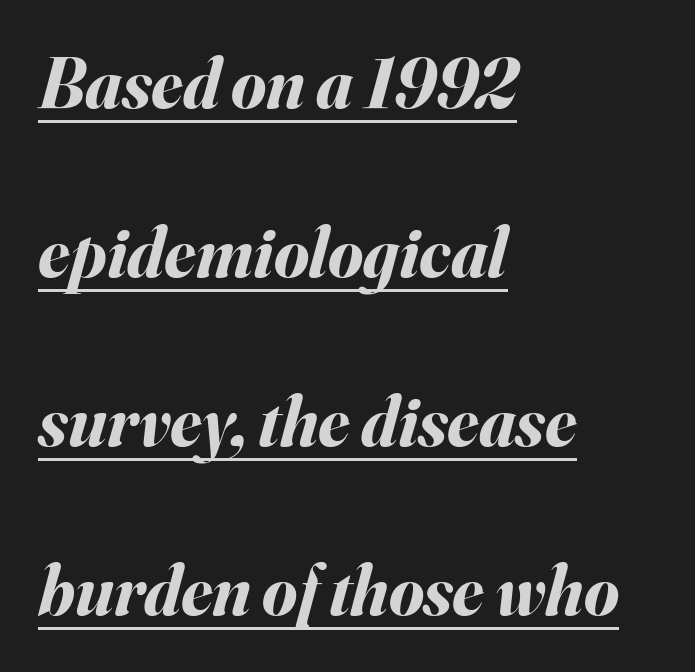
The image shows 71 px bold type, italic (leaning right); set left-aligned, loose line spacing (2.38x), normal letter spacing, underlined; medium stroke contrast and a small x-height.
